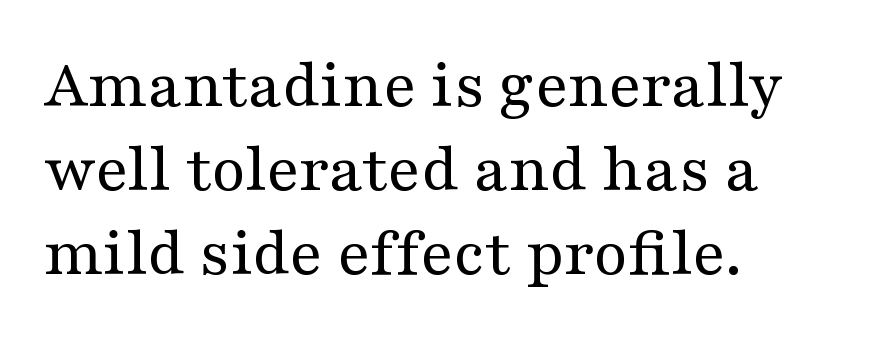
{"serif": "yes", "italic": "no", "bold": "no", "weight": "regular", "width": "wide", "stroke_contrast": "medium", "x_height": "medium", "monospaced": "no", "underline": "no", "align": "left", "line_spacing_ratio": 1.22, "letter_spacing": "normal", "letter_spacing_em": 0.0, "glyph_px": 69}
